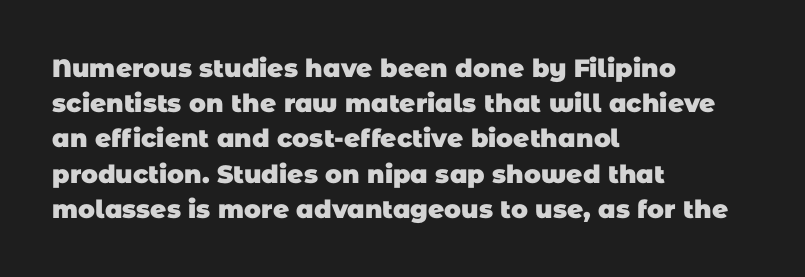
{"bold": "yes", "underline": "no", "align": "left", "line_spacing": "normal", "line_spacing_ratio": 1.41, "letter_spacing": "normal", "letter_spacing_em": 0.0, "glyph_px": 25}
